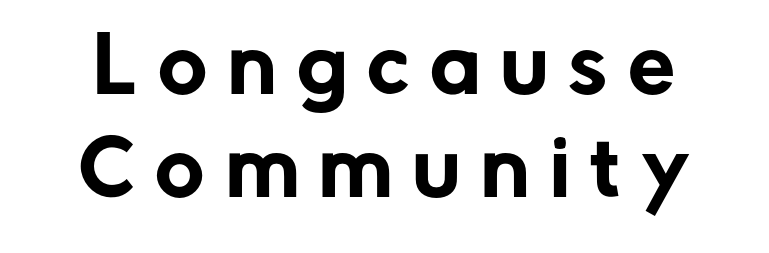
It's the straight-up-and-down kind of type. Font category for this specimen: sans-serif. The leading is moderate, giving the passage an even texture. The tracking jumps out immediately: characters are airy and widely separated. Varying glyph widths throughout — classic text-font behaviour. No word sits above an underline.
